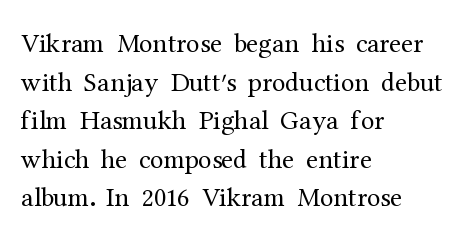
{"italic": "no", "bold": "no", "underline": "no", "align": "left", "line_spacing": "normal", "line_spacing_ratio": 1.43, "letter_spacing": "normal", "letter_spacing_em": 0.0, "glyph_px": 27}
